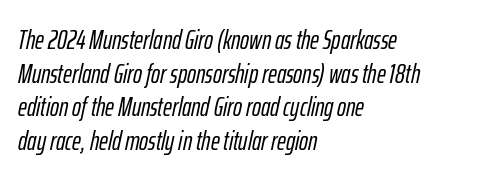
The image shows 27 px text type, italic (leaning right); set left-aligned, normal line spacing (1.25x), normal letter spacing, not underlined.
